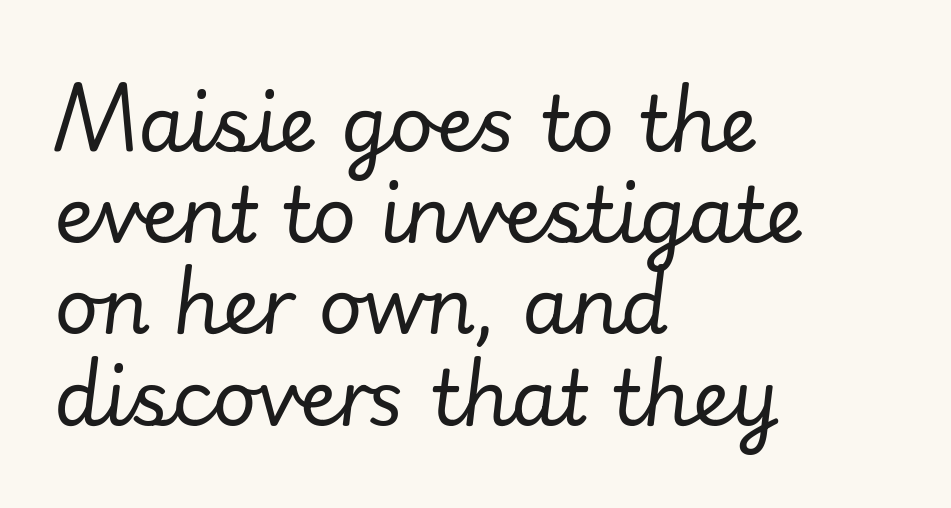
Q: Is the text bold? A: No.
Q: Is the text italic (slanted)? A: Yes, it leans right by about 7 degrees.
Q: Is the text underlined? A: No.
Q: How is the paragraph aligned? A: Left-aligned.
Q: Is the spacing between letters normal or unusually wide? A: Normal.
Q: Width (condensed, normal, or wide)? A: Normal.
Q: Stroke contrast? A: Low.
Q: x-height? A: Small.
Q: Monospaced? A: No.
